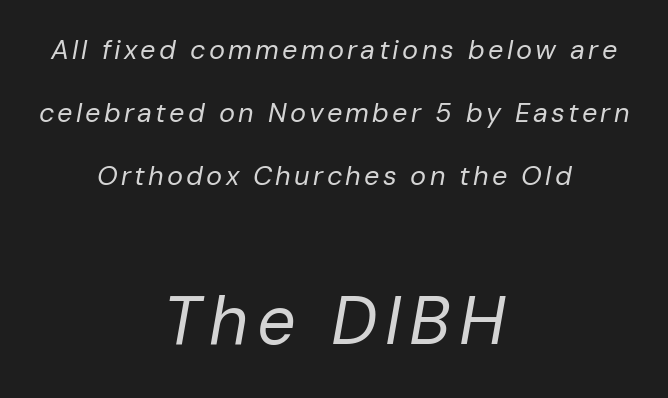
Q: Is the text bold? A: No.
Q: Is the text italic (slanted)? A: Yes, it leans right by about 10 degrees.
Q: Is the text underlined? A: No.
Q: How is the paragraph aligned? A: Centered.
Q: Is the spacing between lines tight, normal or loose? A: Loose.
Q: Which block of text is set in a larger size, the first (top) or the second (bottom)? A: The second (bottom) one.
Q: Width (condensed, normal, or wide)? A: Normal.
Q: Stroke contrast? A: Low.
Q: x-height? A: Medium.
Q: Monospaced? A: No.
